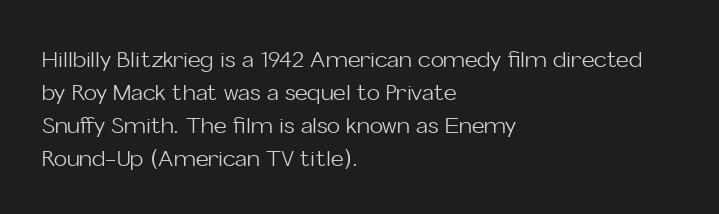
Q: Is the text bold? A: No.
Q: Is the text italic (slanted)? A: No, it is upright.
Q: Is the text underlined? A: No.
Q: How is the paragraph aligned? A: Left-aligned.
Q: Is the spacing between letters normal or unusually wide? A: Normal.
Q: Is the spacing between lines tight, normal or loose? A: Normal.
